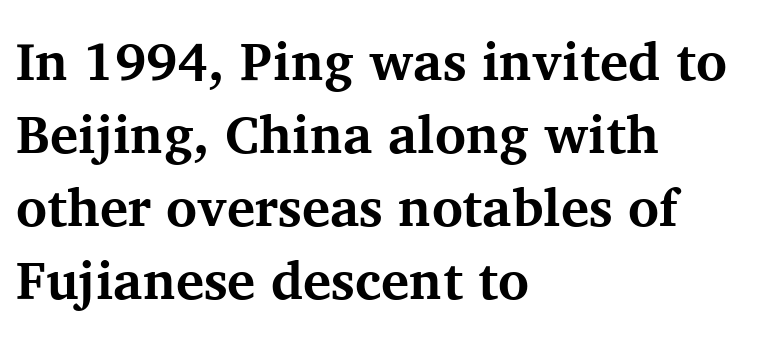
Style check: upright. Does the leading feel generous? No, just average. Plenty of ink on the page — the face is bold. You could call the tracking neutral — neither tight nor loose. You could not count columns in this text — the font is proportionally spaced. Glance below the letters and you will spot only blank space.
